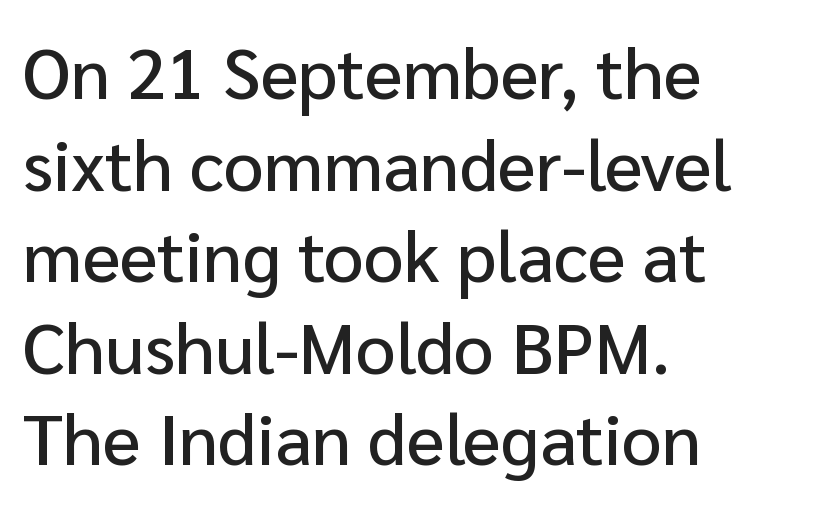
Italic: no, the glyphs are upright roman. Spacing between characters is what you'd get straight out of the box. Each letter's strokes conclude bluntly, with no projecting serifs. How would I describe the line gaps? Plain and ordinary.
